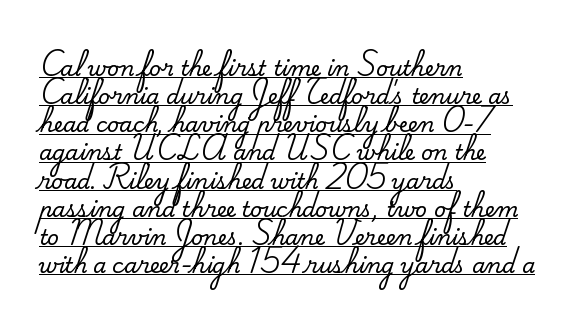
The rendering keeps characters at their native spacing. Looks like someone drew a line under every word here. What's the leading like? Ordinary, nothing unusual. Short and long lines alike share a common starting point at left.
